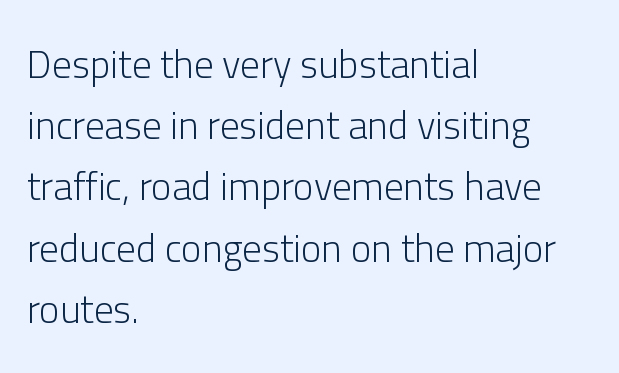
Reading down the column, the eye jumps a familiar distance to each next line. The typeface has the unassuming heft of standard copy or less. Bare-footed words on every line. These lines keep a tight, regular rhythm from letter to letter. You can tell it's not italic because the verticals are truly vertical. Line beginnings align vertically; line endings do not.
